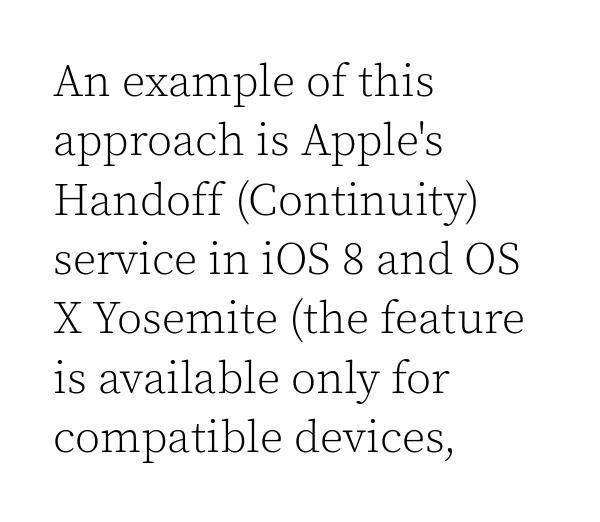
Compared with a typical body face, this is equally light or lighter still. The face used here is proportionally spaced, like ordinary book or web type. These lines were composed using upright roman letters. There is no visible air inserted between adjacent glyphs.
